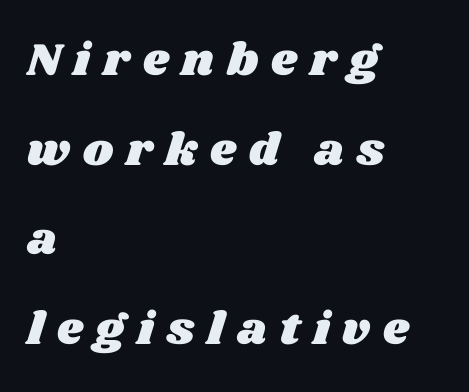
Q: Is the text underlined? A: No.
Q: How is the paragraph aligned? A: Left-aligned.
Q: Is the spacing between letters normal or unusually wide? A: Unusually wide.
Q: Is the spacing between lines tight, normal or loose? A: Loose.
Q: Width (condensed, normal, or wide)? A: Wide.
Q: Stroke contrast? A: Medium.
Q: x-height? A: Large.
Q: Monospaced? A: No.
